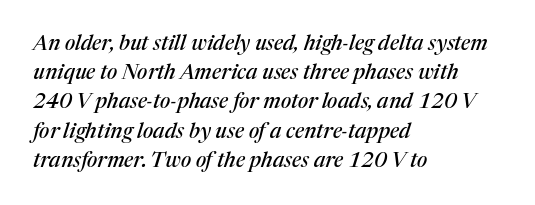
{"italic": "yes", "lean": "right", "slant_degrees": 17, "underline": "no", "align": "left", "line_spacing": "normal", "line_spacing_ratio": 1.39, "letter_spacing": "normal", "letter_spacing_em": 0.0, "glyph_px": 21}
